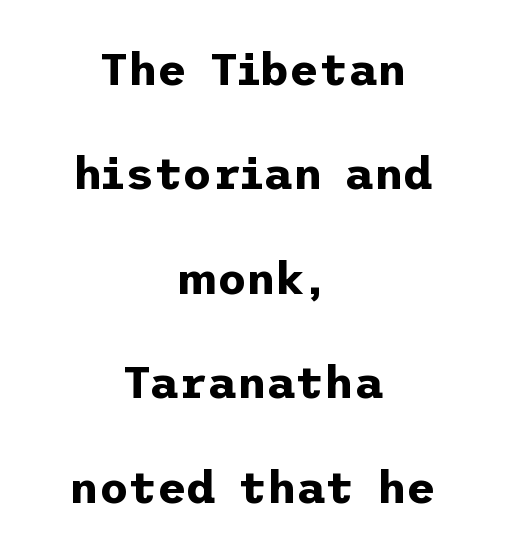
{"serif": "no", "italic": "no", "bold": "yes", "weight": "bold", "width": "normal", "stroke_contrast": "low", "x_height": "medium", "underline": "no", "align": "center", "line_spacing": "loose", "line_spacing_ratio": 2.32, "letter_spacing": "normal", "letter_spacing_em": 0.0, "glyph_px": 45}
